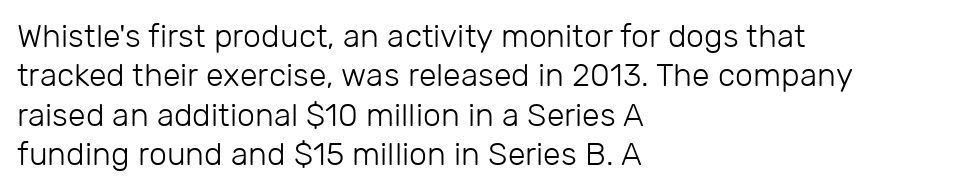
Q: Is the text bold? A: No.
Q: Is the text italic (slanted)? A: No, it is upright.
Q: Is the typeface a serif or a sans-serif typeface? A: Sans-serif.
Q: Is the text underlined? A: No.
Q: How is the paragraph aligned? A: Left-aligned.
Q: Is the spacing between letters normal or unusually wide? A: Normal.
Q: Width (condensed, normal, or wide)? A: Normal.
Q: Stroke contrast? A: Low.
Q: x-height? A: Medium.
Q: Monospaced? A: No.
